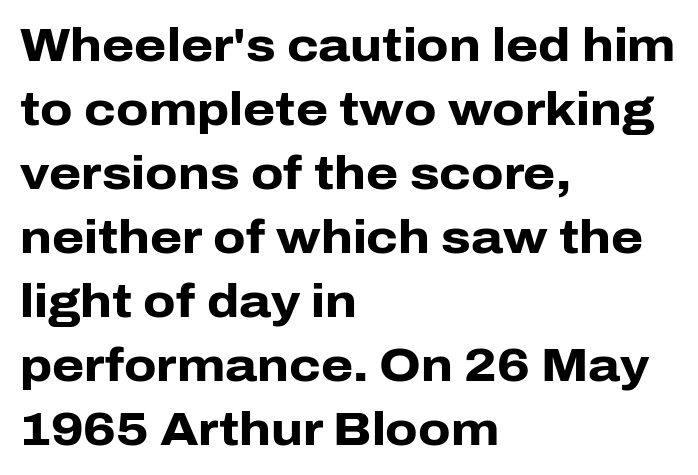
The image shows 46 px heavy sans-serif type, upright; set left-aligned, normal line spacing (1.39x), normal letter spacing, not underlined; low stroke contrast and a medium x-height.
